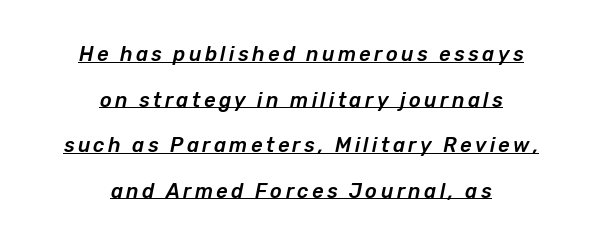
Q: Is the text italic (slanted)? A: Yes, it leans right by about 12 degrees.
Q: Is the text underlined? A: Yes.
Q: How is the paragraph aligned? A: Centered.
Q: Is the spacing between lines tight, normal or loose? A: Loose.
